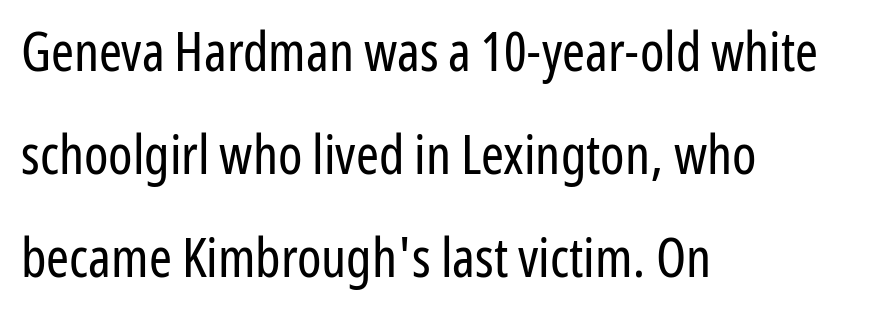
Q: Is the text bold? A: No.
Q: Is the text italic (slanted)? A: No, it is upright.
Q: Is the typeface a serif or a sans-serif typeface? A: Sans-serif.
Q: Is the text underlined? A: No.
Q: How is the paragraph aligned? A: Left-aligned.
Q: Is the spacing between letters normal or unusually wide? A: Normal.
Q: Width (condensed, normal, or wide)? A: Condensed.
Q: Stroke contrast? A: Low.
Q: x-height? A: Medium.
Q: Monospaced? A: No.
